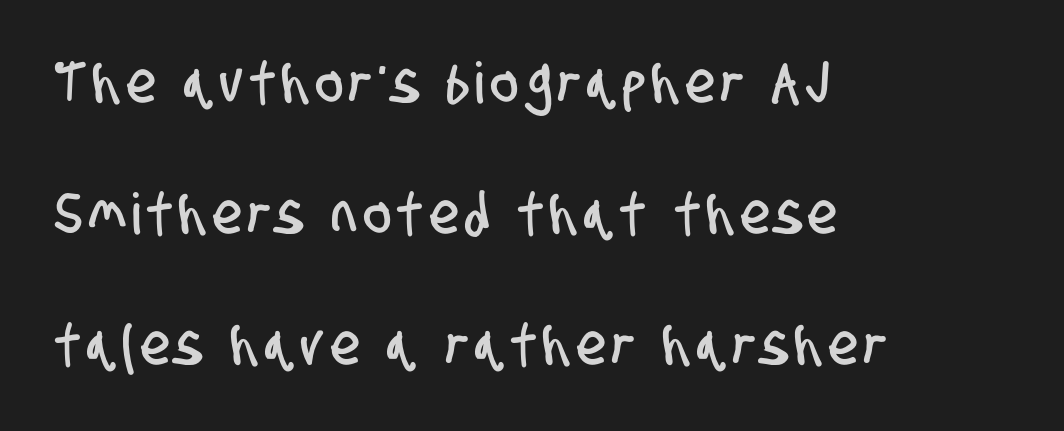
{"serif": "no", "width": "condensed", "stroke_contrast": "low", "x_height": "large", "monospaced": "no", "underline": "no", "align": "left", "line_spacing": "loose", "line_spacing_ratio": 2.3, "glyph_px": 57}
